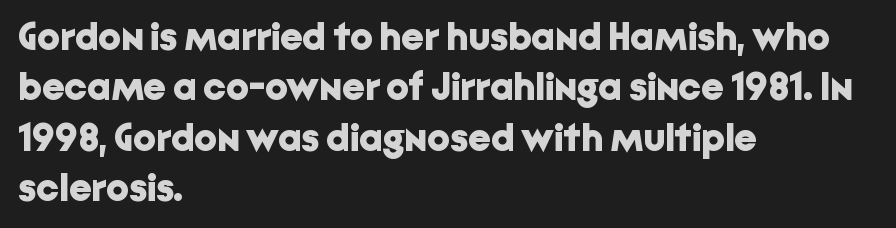
Q: Is the text bold? A: Yes.
Q: Is the text italic (slanted)? A: No, it is upright.
Q: Is the typeface a serif or a sans-serif typeface? A: Sans-serif.
Q: Is the text underlined? A: No.
Q: How is the paragraph aligned? A: Left-aligned.
Q: Is the spacing between letters normal or unusually wide? A: Normal.
Q: Is the spacing between lines tight, normal or loose? A: Normal.
Q: Width (condensed, normal, or wide)? A: Normal.
Q: Stroke contrast? A: Low.
Q: x-height? A: Medium.
Q: Monospaced? A: No.
